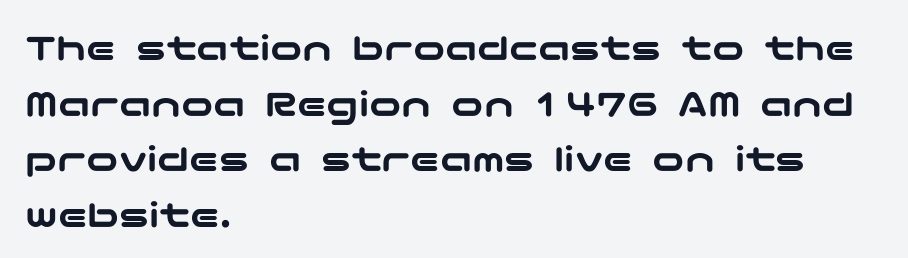
{"serif": "no", "italic": "no", "width": "wide", "stroke_contrast": "low", "x_height": "medium", "underline": "no", "align": "left", "line_spacing": "normal", "line_spacing_ratio": 1.39, "letter_spacing": "normal", "letter_spacing_em": 0.0, "glyph_px": 40}
